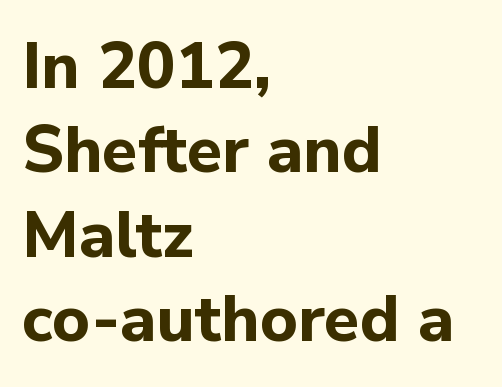
The image shows 65 px bold sans-serif type, upright; set left-aligned, normal line spacing (1.3x), normal letter spacing, not underlined; low stroke contrast and a medium x-height.
